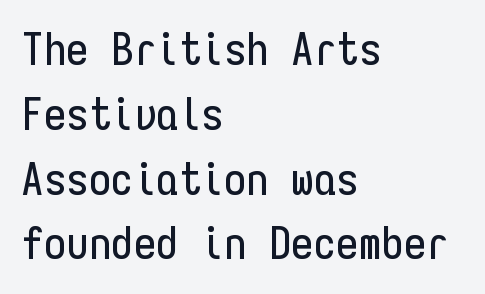
The image shows 45 px condensed sans-serif type, upright, monospaced; set left-aligned, normal line spacing (1.44x), normal letter spacing, not underlined; low stroke contrast and a medium x-height.
